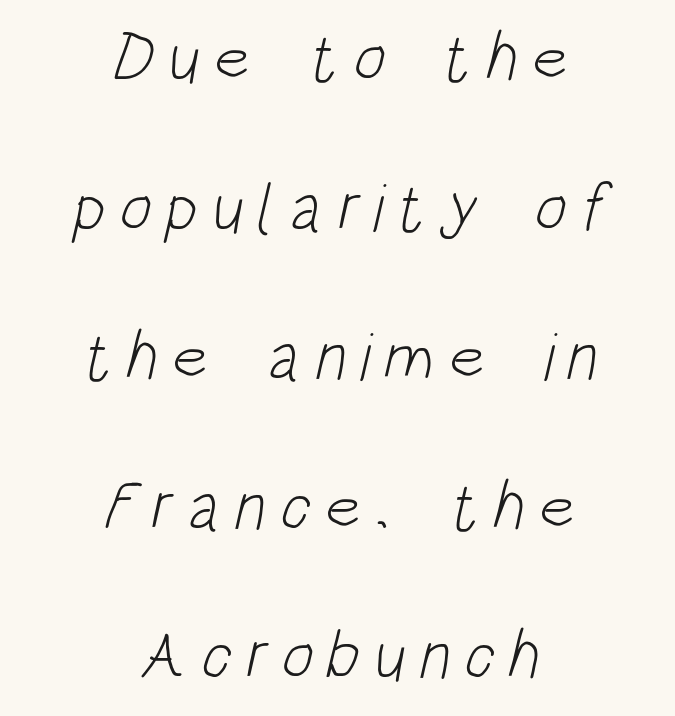
Is there much room between lines? Yes — plenty of vertical air separates them. Counters stay open thanks to moderate or lighter strokes. Here the designer chose a conventional face with non-uniform glyph widths. Between one letter and the next there's a generous, obvious gap. Notice how the passage keeps no hard edge, just a central spine. Font category for this specimen: sans-serif.
